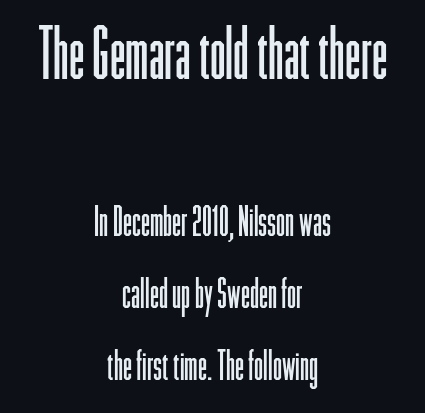
This is the regular roman posture of the typeface. The rendering positions every line midway between the sides. Character widths vary here, with narrow letters taking less room than wide ones. The cut favours lightness, reaching ordinary text weight at its darkest. Type style note: lacks serifs.
